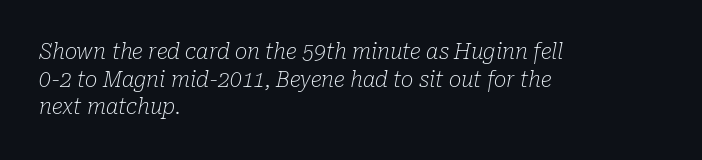
Q: Is the text bold? A: No.
Q: Is the text italic (slanted)? A: Yes, it leans right by about 10 degrees.
Q: Is the text underlined? A: No.
Q: How is the paragraph aligned? A: Left-aligned.
Q: Is the spacing between letters normal or unusually wide? A: Normal.
Q: Is the spacing between lines tight, normal or loose? A: Normal.
